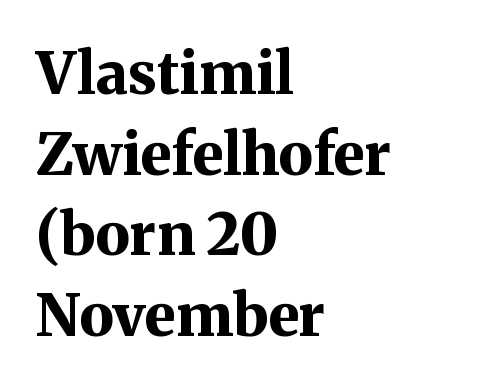
Observe the serifs anchoring each vertical stroke in this sample. The area under the type is left untouched. The strokes are fattened all the way to bold. Ordinary non-slanted type is in use. Regarding leading, the lines here are spaced in the standard way. One-word summary of the alignment: left.
